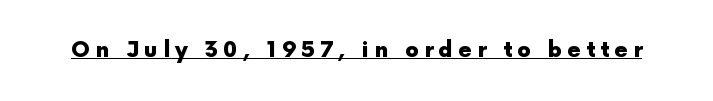
I'd describe the lettering as bold — thick and assertive. In designer terms, the underline attribute is active on this setting. Notice how the stems are strictly vertical — no italics here. Students, note that the glyphs here are deliberately spaced far apart.
